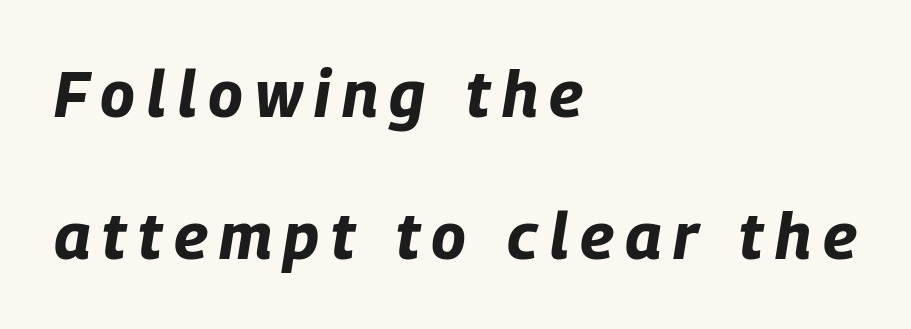
{"italic": "yes", "lean": "right", "slant_degrees": 9, "bold": "yes", "weight": "bold", "width": "condensed", "stroke_contrast": "low", "x_height": "large", "monospaced": "no", "underline": "no", "align": "left", "line_spacing": "loose", "line_spacing_ratio": 2.19, "glyph_px": 65}
